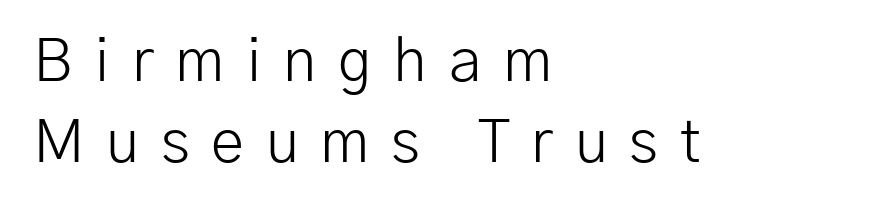
{"serif": "no", "italic": "no", "bold": "no", "weight": "light", "width": "normal", "stroke_contrast": "low", "x_height": "medium", "monospaced": "no", "underline": "no", "align": "left", "line_spacing": "normal", "line_spacing_ratio": 1.35, "letter_spacing": "wide", "letter_spacing_em": 0.36, "glyph_px": 60}
